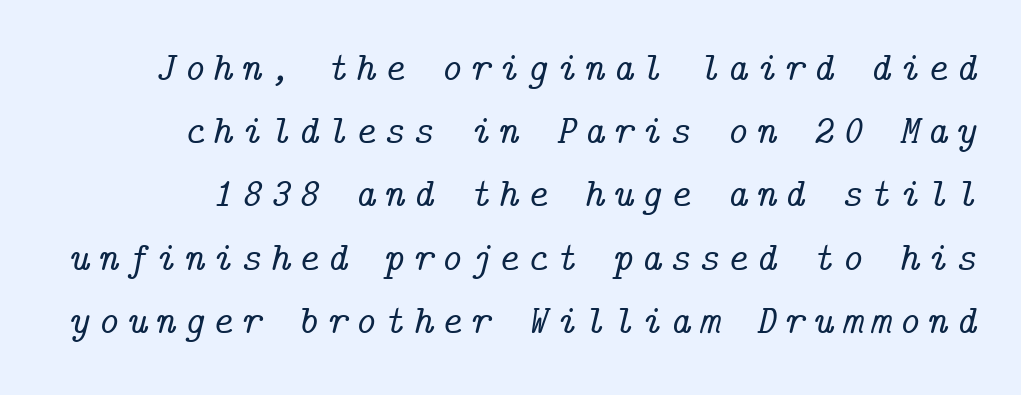
Quick note: underline off. The font's italic variant was chosen for this text. The type family on display is of the serif kind. The line-height multiplier appears to be the usual default.
